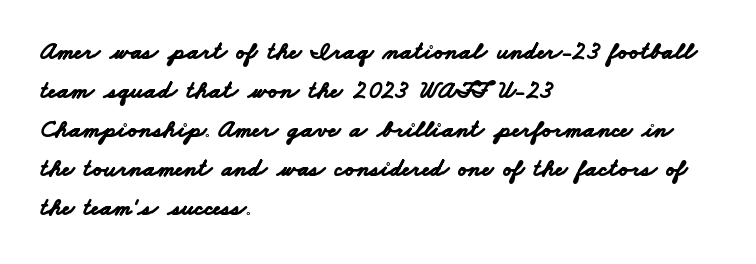
The image shows 25 px bold type; set left-aligned, normal line spacing (1.56x), normal letter spacing, not underlined.
